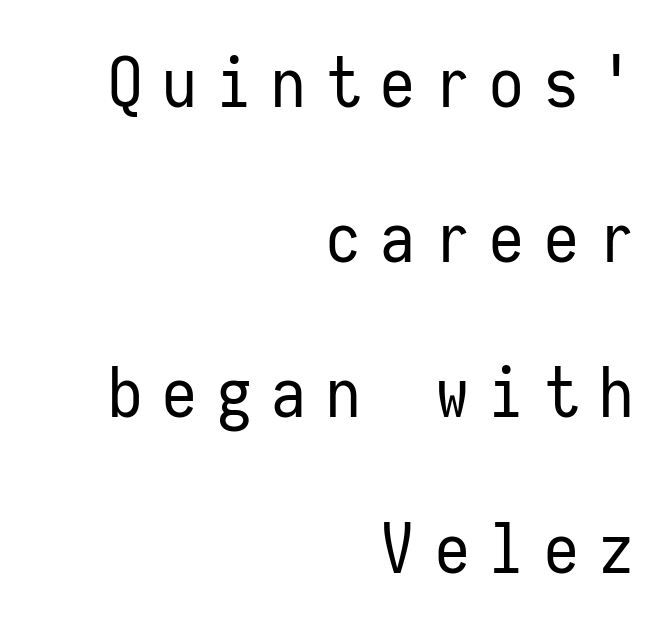
{"serif": "no", "italic": "no", "bold": "no", "weight": "regular", "width": "condensed", "stroke_contrast": "low", "x_height": "medium", "monospaced": "yes", "underline": "no", "align": "right", "line_spacing": "loose", "line_spacing_ratio": 2.25, "letter_spacing": "wide", "letter_spacing_em": 0.29, "glyph_px": 69}
